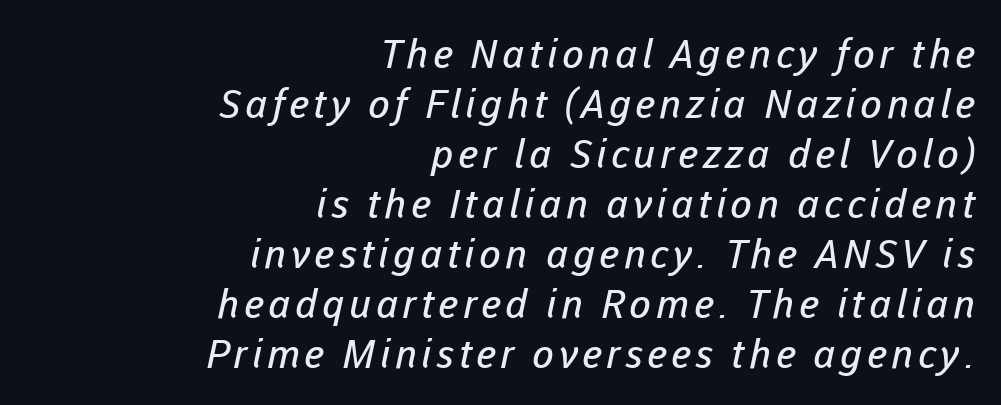
{"serif": "no", "bold": "no", "weight": "regular", "width": "normal", "stroke_contrast": "low", "x_height": "medium", "monospaced": "no", "underline": "no", "align": "right", "line_spacing": "normal", "line_spacing_ratio": 1.25, "glyph_px": 40}
